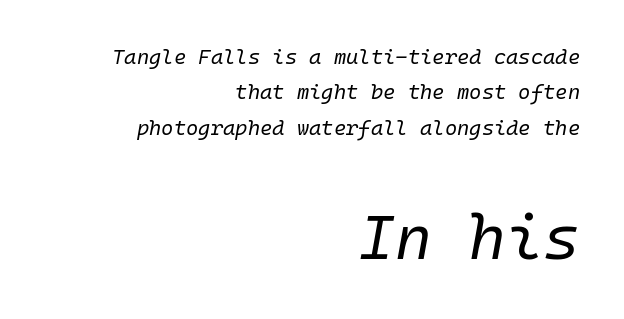
Q: Is the text bold? A: No.
Q: Is the text italic (slanted)? A: Yes, it leans right by about 10 degrees.
Q: Is the text underlined? A: No.
Q: How is the paragraph aligned? A: Right-aligned.
Q: Is the spacing between letters normal or unusually wide? A: Normal.
Q: Is the spacing between lines tight, normal or loose? A: Normal.
Q: Which block of text is set in a larger size, the first (top) or the second (bottom)? A: The second (bottom) one.
Q: Width (condensed, normal, or wide)? A: Normal.
Q: Stroke contrast? A: Low.
Q: x-height? A: Medium.
Q: Monospaced? A: Yes.
